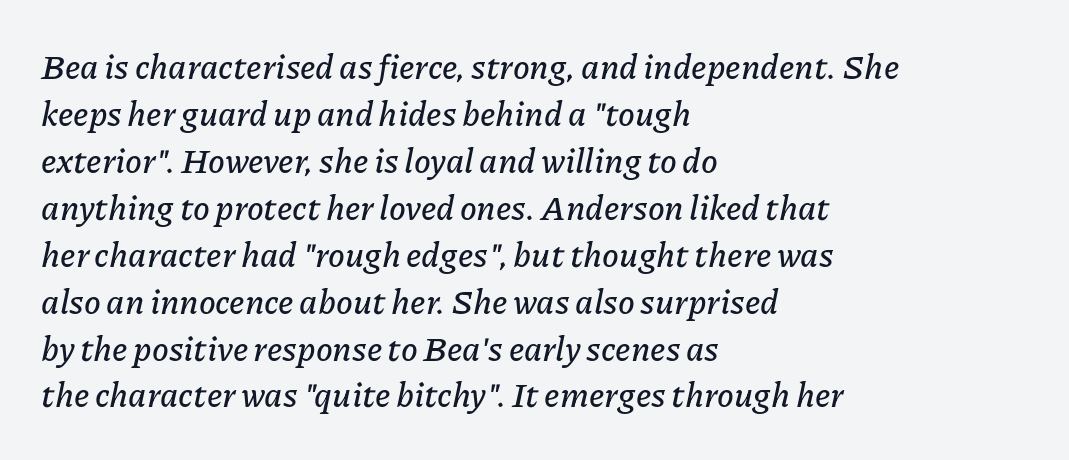
Q: Is the text italic (slanted)? A: Yes, it leans right by about 11 degrees.
Q: Is the text underlined? A: No.
Q: How is the paragraph aligned? A: Left-aligned.
Q: Is the spacing between letters normal or unusually wide? A: Normal.
Q: Is the spacing between lines tight, normal or loose? A: Normal.
Q: Width (condensed, normal, or wide)? A: Normal.
Q: Stroke contrast? A: Low.
Q: x-height? A: Medium.
Q: Monospaced? A: No.
